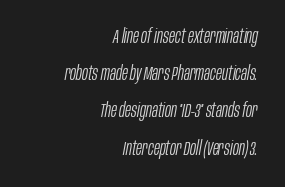
The passage shown is not bold in any degree. You can tell it's italic because the verticals aren't actually vertical. Reading down the block, your eye finds every line finishing at a fixed right position. Here the glyphs are tracked normally, forming tight word shapes.
